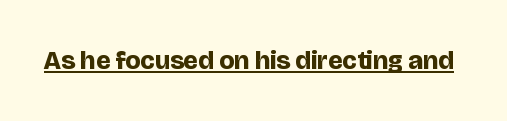
Q: Is the text bold? A: Yes.
Q: Is the text italic (slanted)? A: No, it is upright.
Q: Is the text underlined? A: Yes.
Q: Is the spacing between letters normal or unusually wide? A: Normal.
